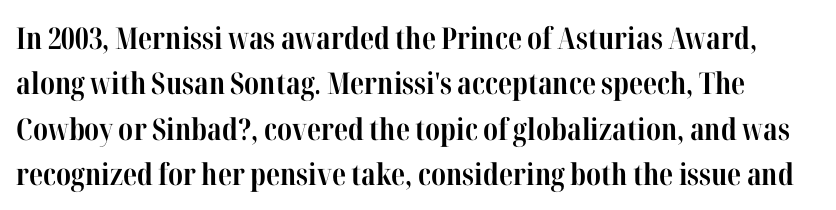
{"serif": "yes", "italic": "no", "bold": "yes", "weight": "bold", "width": "condensed", "stroke_contrast": "high", "x_height": "medium", "monospaced": "no", "underline": "no", "line_spacing": "normal", "line_spacing_ratio": 1.51, "letter_spacing": "normal", "letter_spacing_em": 0.0, "glyph_px": 30}
